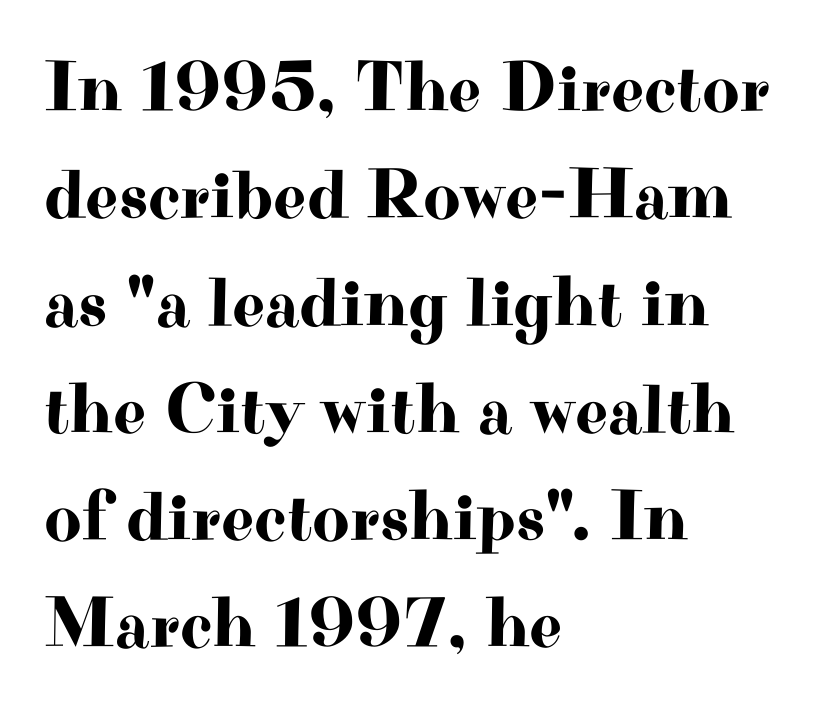
The image shows 72 px wide serif type, upright; set left-aligned, normal line spacing (1.49x), normal letter spacing, not underlined; high stroke contrast and a small x-height.
